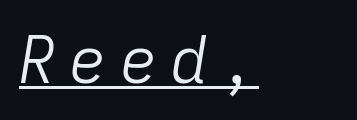
Here the designer chose a conventional face with non-uniform glyph widths. The typesetter chose a ragged-right arrangement here. Observe the wide spacing: letters keep a clear distance from each other. It's the slanting kind of type.
